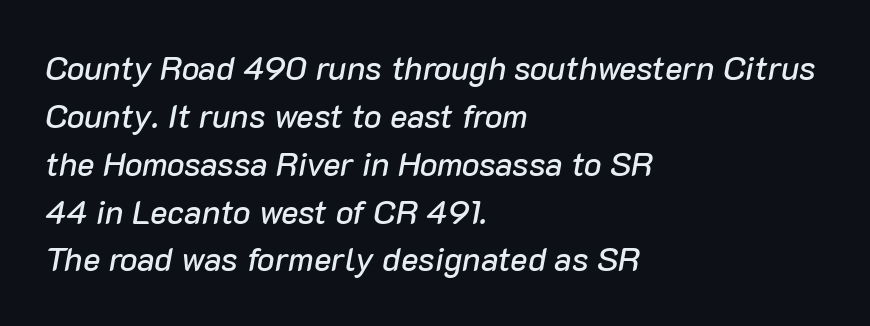
The image shows 33 px text type, italic (leaning right); set left-aligned, normal line spacing (1.45x), normal letter spacing, not underlined; low stroke contrast and a medium x-height.
